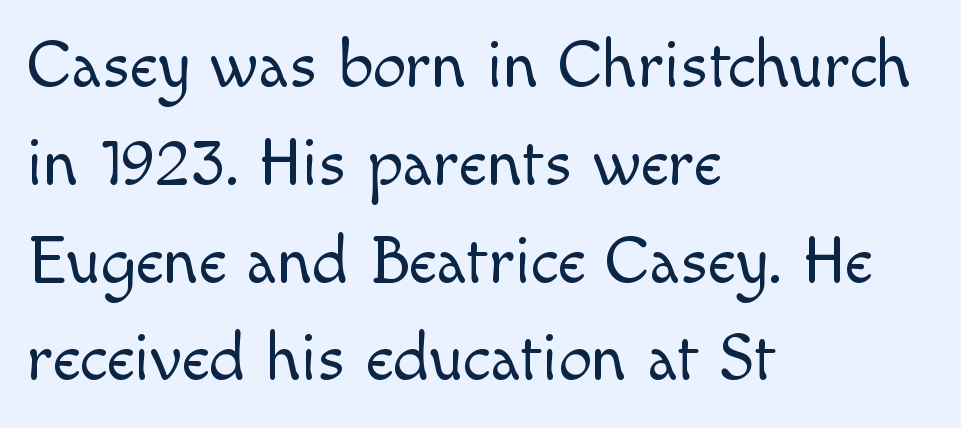
{"serif": "no", "italic": "no", "bold": "no", "weight": "light", "width": "normal", "x_height": "small", "monospaced": "no", "underline": "no", "align": "left", "line_spacing": "normal", "line_spacing_ratio": 1.46, "letter_spacing": "normal", "letter_spacing_em": 0.0, "glyph_px": 67}
